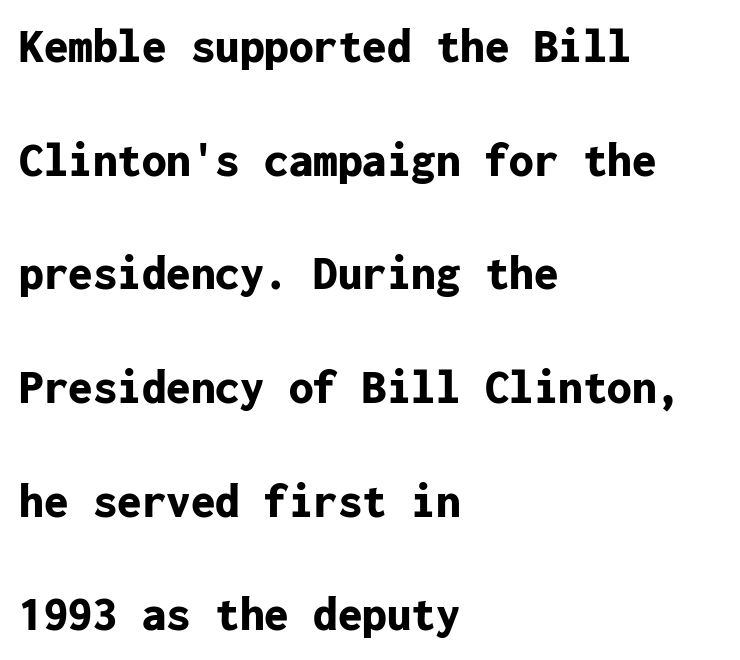
The letters stand straight up with perfectly vertical stems. Typographic density is high because the face is bold. The letters carry no serifs — their stems end cleanly without finishing strokes. The designer dialed line spacing up above the default. Glance below the letters and you will spot only blank space.
